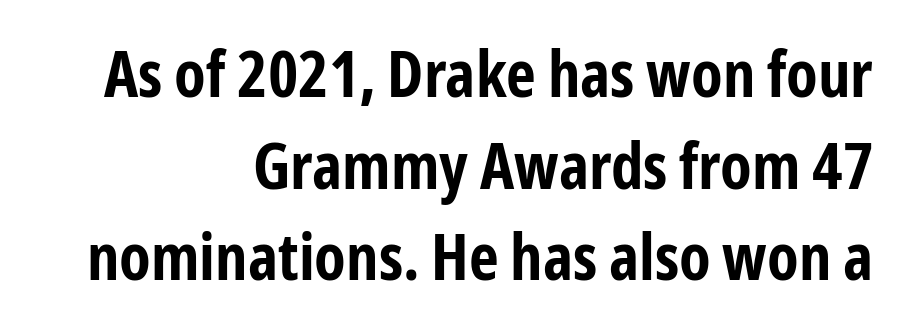
The lettering stays uniformly vertical, giving the passage a roman look. This rendering uses right alignment, leaving the left contour irregular. The string is rendered with underlining switched off. Caption: standard tracking, unaltered. A typesetter would call this proportional, since set widths differ per character.
